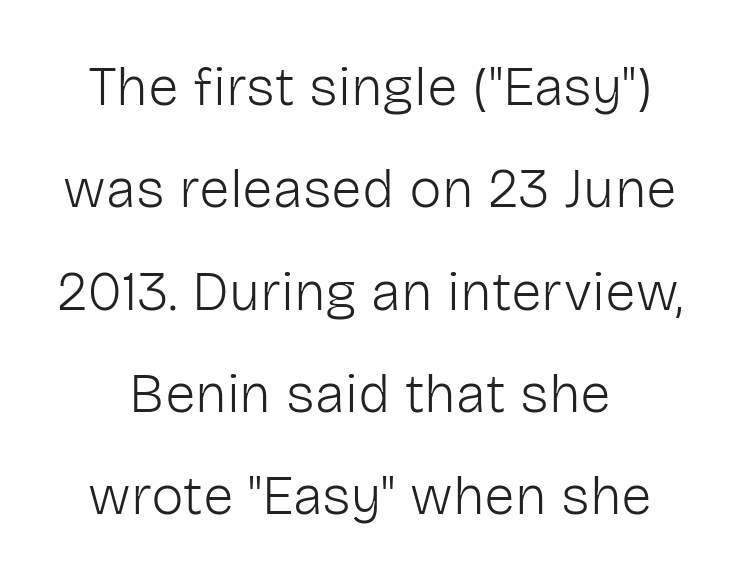
The image shows 55 px light sans-serif type, upright; set centered, line spacing 1.86x, normal letter spacing, not underlined; low stroke contrast and a medium x-height.
